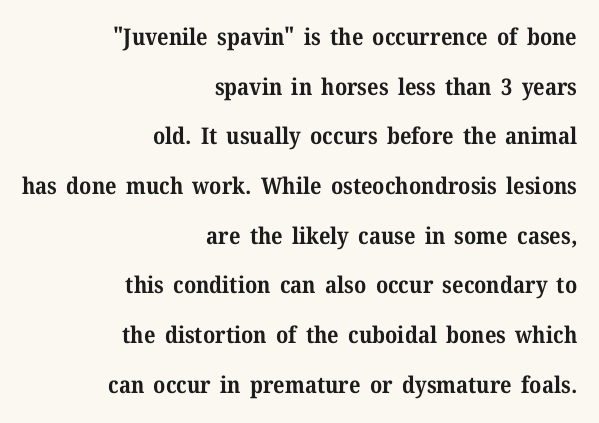
Q: Is the text bold? A: Yes.
Q: Is the text italic (slanted)? A: No, it is upright.
Q: Is the text underlined? A: No.
Q: How is the paragraph aligned? A: Right-aligned.
Q: Is the spacing between letters normal or unusually wide? A: Normal.
Q: Is the spacing between lines tight, normal or loose? A: Loose.
